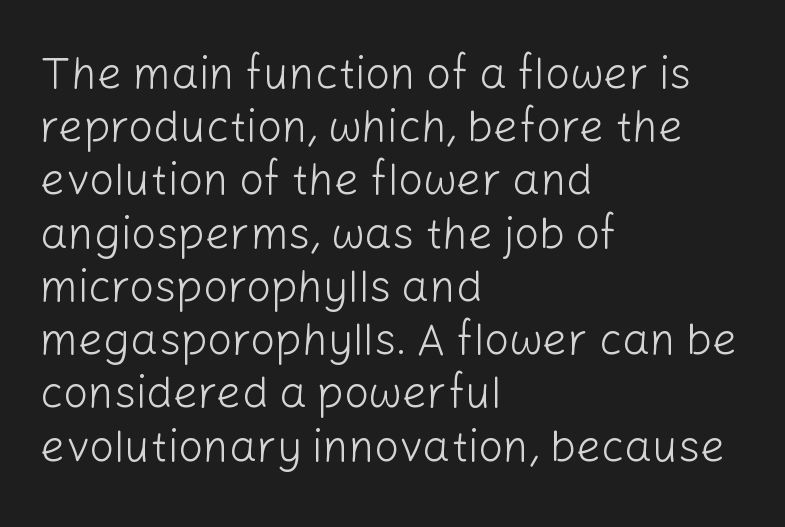
Ink coverage per letter is moderate at most. The rendering keeps characters at their native spacing. The zone under the glyphs is completely vacant. You could not count columns in this text — the font is proportionally spaced. The letters carry no serifs — their stems end cleanly without finishing strokes. Unlike italic type, these characters show no tilt at all.
